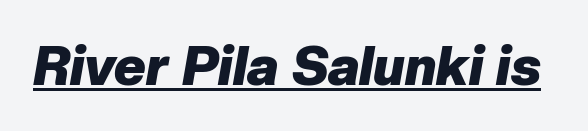
Q: Is the text bold? A: Yes.
Q: Is the text italic (slanted)? A: Yes, it leans right by about 10 degrees.
Q: Is the text underlined? A: Yes.
Q: Is the spacing between letters normal or unusually wide? A: Normal.
Q: Width (condensed, normal, or wide)? A: Normal.
Q: Stroke contrast? A: Low.
Q: x-height? A: Medium.
Q: Monospaced? A: No.
